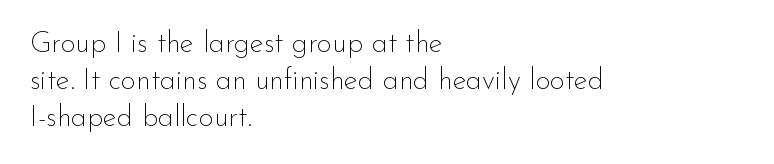
{"serif": "no", "italic": "no", "bold": "no", "weight": "thin", "width": "normal", "stroke_contrast": "low", "x_height": "small", "monospaced": "no", "underline": "no", "align": "left", "line_spacing": "normal", "line_spacing_ratio": 1.27, "letter_spacing": "normal", "letter_spacing_em": 0.0, "glyph_px": 29}
